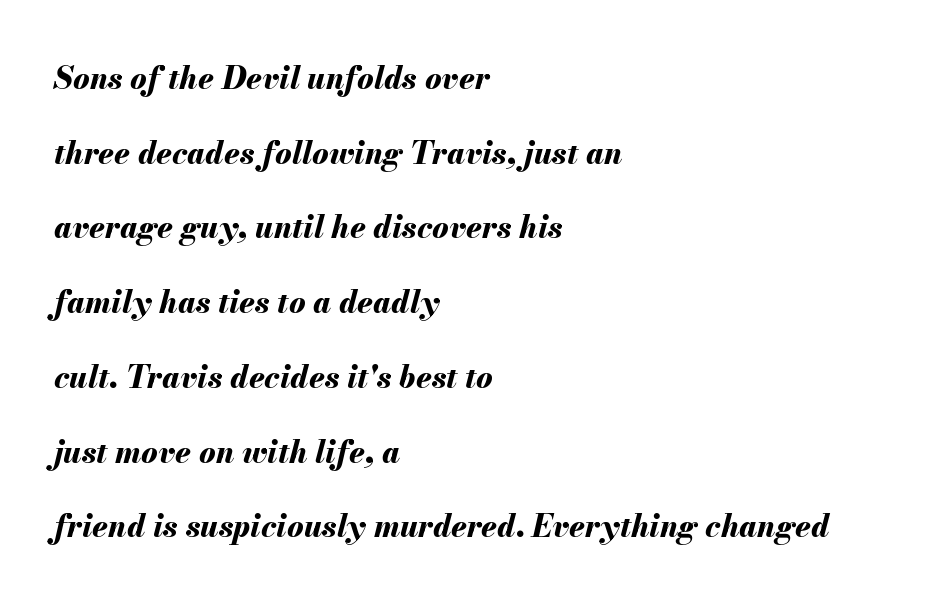
Note the varied advance widths — an 'i' is clearly narrower than an 'm'. Looking at the ascenders, they clearly lean. The rendering uses a large line-height, opening up the rows. The gap between lines stays unmarked. What weight is shown? A full bold with thick strokes.
